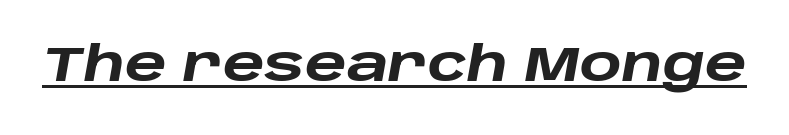
Q: Is the text bold? A: Yes.
Q: Is the text italic (slanted)? A: Yes, it leans right by about 10 degrees.
Q: Is the text underlined? A: Yes.
Q: Is the spacing between letters normal or unusually wide? A: Normal.
Q: Width (condensed, normal, or wide)? A: Wide.
Q: Stroke contrast? A: Low.
Q: x-height? A: Large.
Q: Monospaced? A: No.
